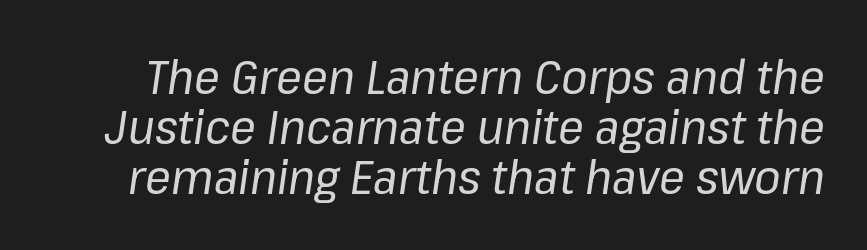
{"italic": "yes", "lean": "right", "slant_degrees": 8, "bold": "no", "weight": "regular", "width": "normal", "stroke_contrast": "low", "x_height": "medium", "monospaced": "no", "underline": "no", "line_spacing": "tight", "line_spacing_ratio": 1.04, "letter_spacing": "normal", "letter_spacing_em": 0.0, "glyph_px": 48}
